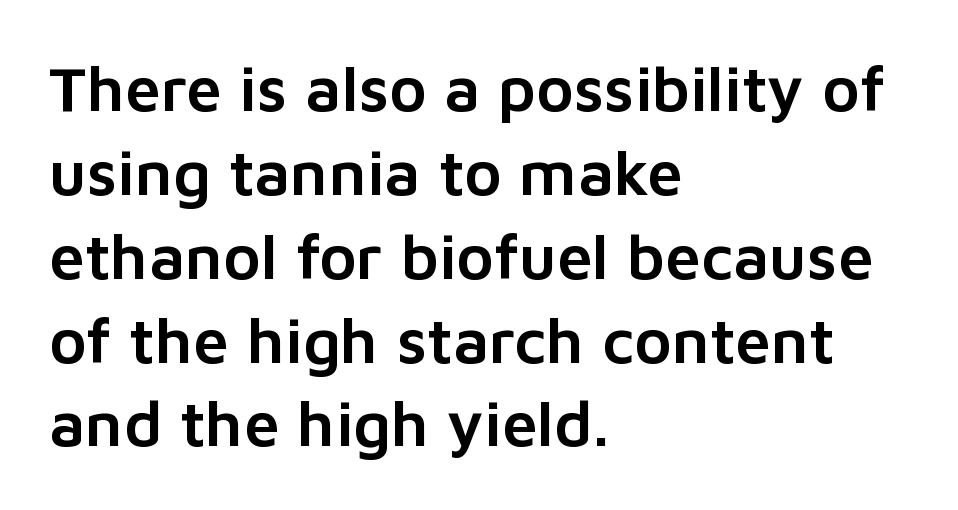
Q: Is the text italic (slanted)? A: No, it is upright.
Q: Is the typeface a serif or a sans-serif typeface? A: Sans-serif.
Q: Is the text underlined? A: No.
Q: How is the paragraph aligned? A: Left-aligned.
Q: Is the spacing between letters normal or unusually wide? A: Normal.
Q: Is the spacing between lines tight, normal or loose? A: Normal.
Q: Width (condensed, normal, or wide)? A: Normal.
Q: Stroke contrast? A: Low.
Q: x-height? A: Medium.
Q: Monospaced? A: No.
